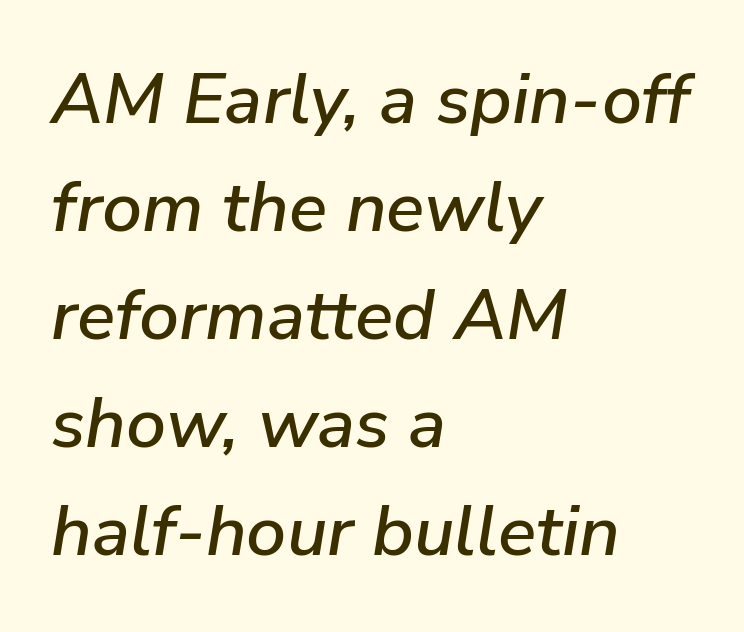
Q: Is the text italic (slanted)? A: Yes, it leans right by about 9 degrees.
Q: Is the text underlined? A: No.
Q: How is the paragraph aligned? A: Left-aligned.
Q: Is the spacing between letters normal or unusually wide? A: Normal.
Q: Is the spacing between lines tight, normal or loose? A: Normal.
Q: Width (condensed, normal, or wide)? A: Normal.
Q: Stroke contrast? A: Low.
Q: x-height? A: Medium.
Q: Monospaced? A: No.
